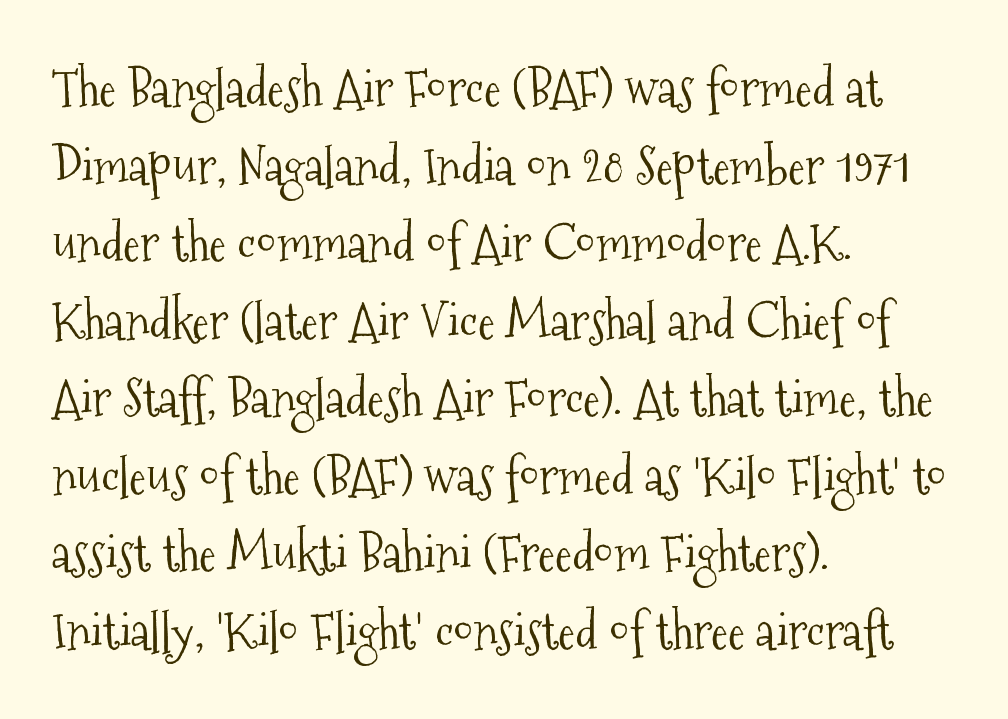
Spacing between characters is what you'd get straight out of the box. The space beneath each line is pristine and unruled. The paragraph has a hard left edge and a soft right edge. Leading matches the norm, producing a regular column. Unlike italic type, these characters show no tilt at all.
